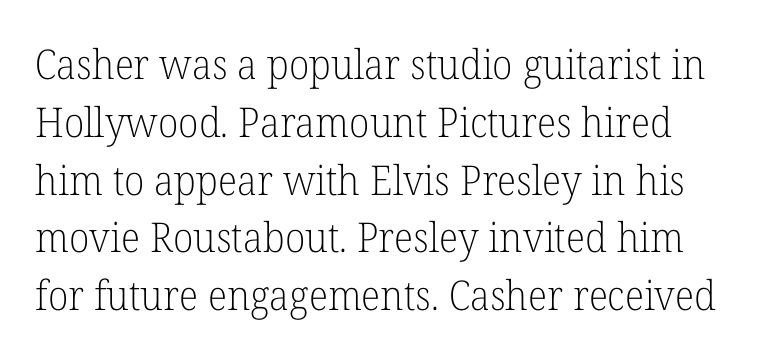
Q: Is the text bold? A: No.
Q: Is the text italic (slanted)? A: No, it is upright.
Q: Is the typeface a serif or a sans-serif typeface? A: Serif.
Q: Is the text underlined? A: No.
Q: Is the spacing between letters normal or unusually wide? A: Normal.
Q: Is the spacing between lines tight, normal or loose? A: Normal.
Q: Width (condensed, normal, or wide)? A: Normal.
Q: Stroke contrast? A: Low.
Q: x-height? A: Medium.
Q: Monospaced? A: No.
